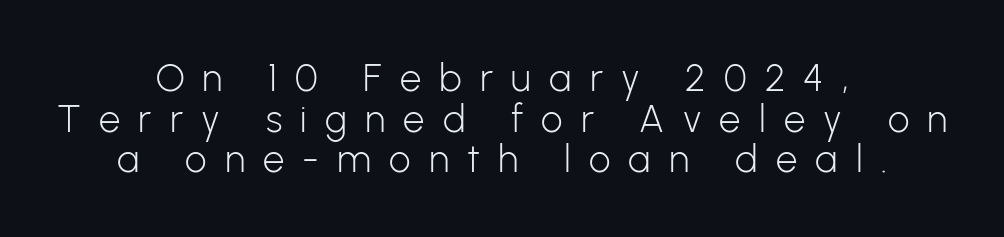
The image shows 38 px light sans-serif type, upright; set centered, tight line spacing (1.07x), unusually wide letter spacing (+0.48 em), not underlined; low stroke contrast and a medium x-height.
